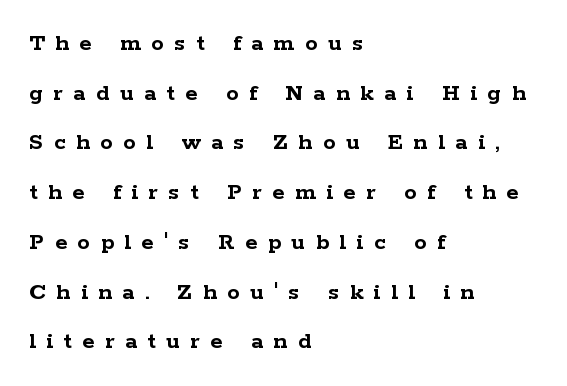
{"italic": "no", "bold": "yes", "underline": "no", "align": "left", "line_spacing": "loose", "line_spacing_ratio": 1.99, "letter_spacing": "wide", "letter_spacing_em": 0.42, "glyph_px": 25}
